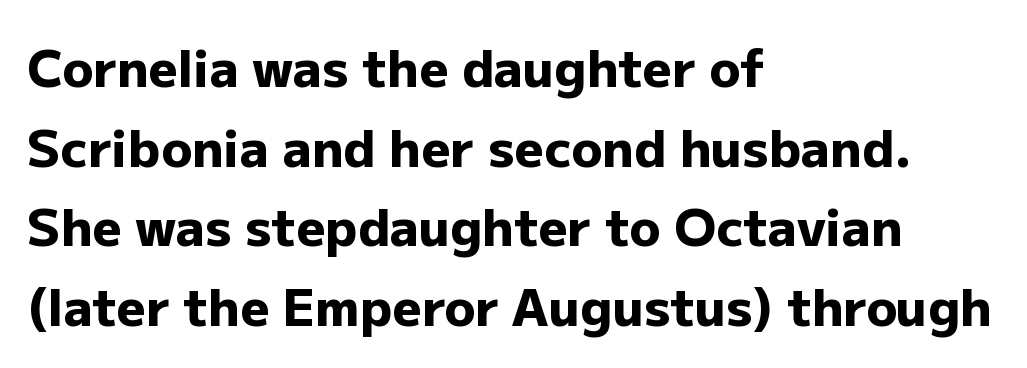
Q: Is the text bold? A: Yes.
Q: Is the text italic (slanted)? A: No, it is upright.
Q: Is the typeface a serif or a sans-serif typeface? A: Sans-serif.
Q: Is the text underlined? A: No.
Q: How is the paragraph aligned? A: Left-aligned.
Q: Is the spacing between letters normal or unusually wide? A: Normal.
Q: Is the spacing between lines tight, normal or loose? A: Normal.
Q: Width (condensed, normal, or wide)? A: Normal.
Q: Stroke contrast? A: Low.
Q: x-height? A: Medium.
Q: Monospaced? A: No.
